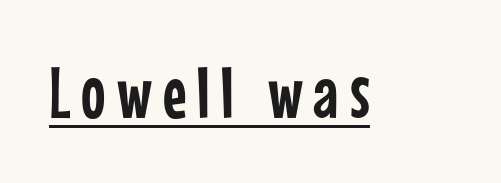
This rendering employs a face without finishing strokes, i.e., a sans-serif. Each letter keeps its own natural width here, so spacing adapts to shape. The sample's only ornament is a line tracing under the words. You can tell it's not italic because the verticals are truly vertical.
